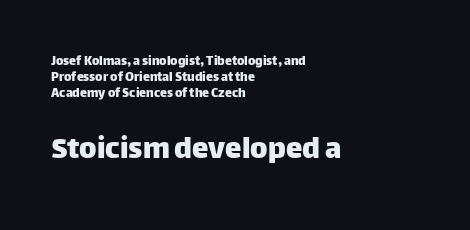
Q: Is the text italic (slanted)? A: No, it is upright.
Q: Is the typeface a serif or a sans-serif typeface? A: Sans-serif.
Q: Is the text underlined? A: No.
Q: How is the paragraph aligned? A: Left-aligned.
Q: Is the spacing between letters normal or unusually wide? A: Normal.
Q: Is the spacing between lines tight, normal or loose? A: Tight.
Q: Which block of text is set in a larger size, the first (top) or the second (bottom)? A: The second (bottom) one.
Q: Width (condensed, normal, or wide)? A: Normal.
Q: Stroke contrast? A: Low.
Q: x-height? A: Large.
Q: Monospaced? A: No.
